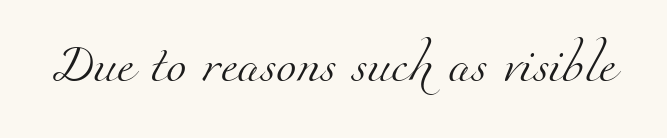
{"serif": "yes", "bold": "no", "weight": "light", "width": "normal", "stroke_contrast": "medium", "x_height": "small", "monospaced": "no", "underline": "no", "letter_spacing": "normal", "letter_spacing_em": 0.0, "glyph_px": 37}
